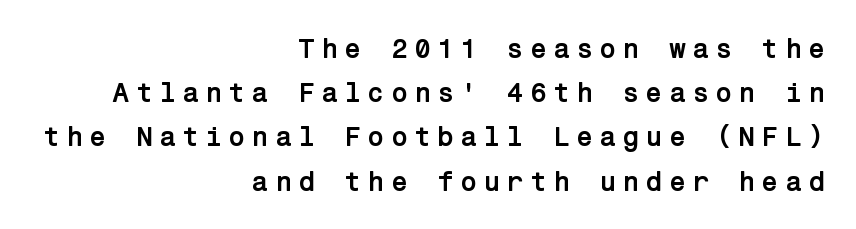
The image shows 28 px semibold sans-serif type, upright; set right-aligned, normal line spacing (1.58x), unusually wide letter spacing (+0.21 em), not underlined; low stroke contrast and a medium x-height.
